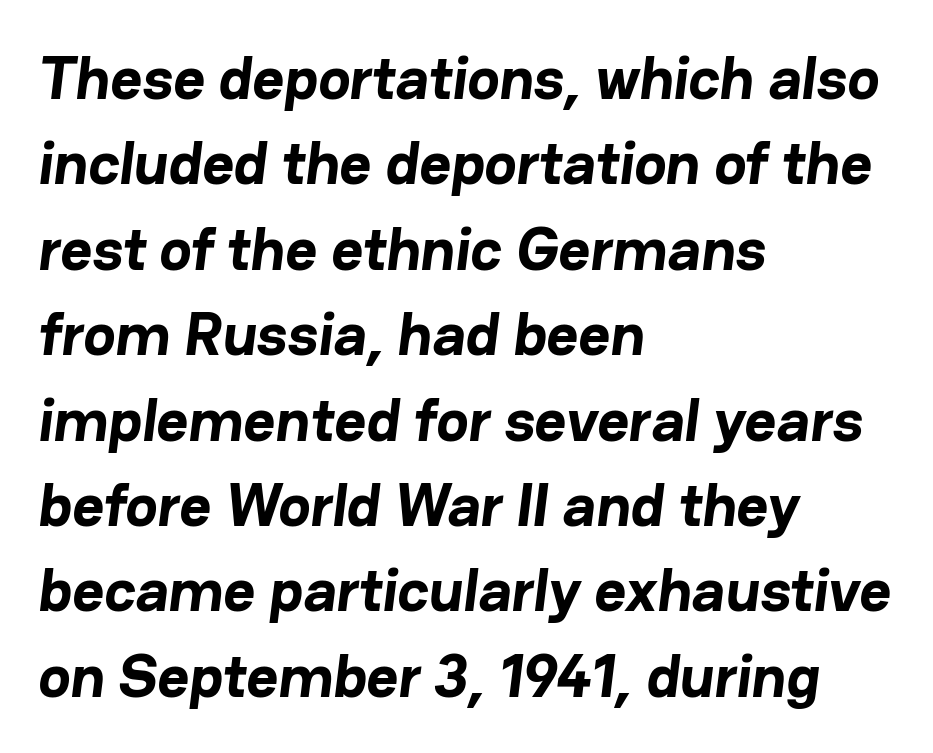
Q: Is the text bold? A: Yes.
Q: Is the typeface a serif or a sans-serif typeface? A: Sans-serif.
Q: Is the text underlined? A: No.
Q: How is the paragraph aligned? A: Left-aligned.
Q: Is the spacing between letters normal or unusually wide? A: Normal.
Q: Is the spacing between lines tight, normal or loose? A: Normal.
Q: Width (condensed, normal, or wide)? A: Normal.
Q: Stroke contrast? A: Low.
Q: x-height? A: Medium.
Q: Monospaced? A: No.
